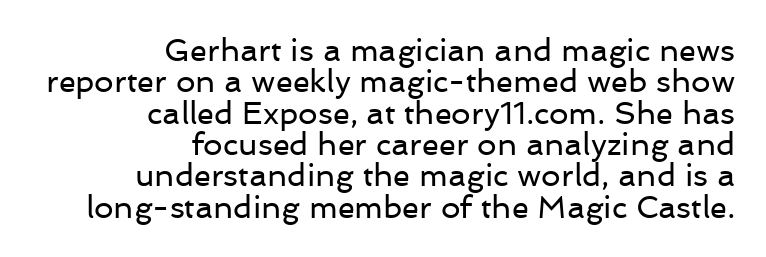
The image shows 31 px regular-weight sans-serif type, upright; set right-aligned, tight line spacing (1.01x), normal letter spacing, not underlined; low stroke contrast and a medium x-height.
